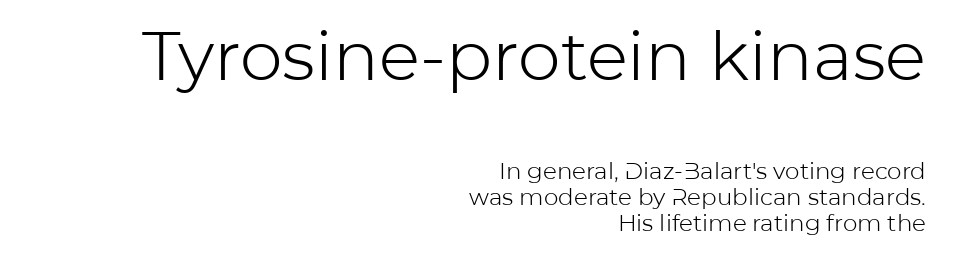
The ragged edge is on the left, which tells us the setting is flush right. Rule under the text: the space is simply empty. Caption: face not bold, strokes unweighted. Here the first block reads like a headline and the second like body copy. The designer went with a sans here, leaving each stem footless. This is roman type, the default non-slanted kind.
